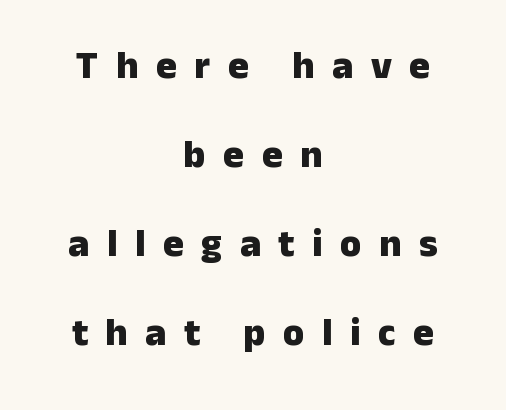
{"serif": "no", "italic": "no", "bold": "yes", "weight": "heavy", "width": "normal", "stroke_contrast": "low", "x_height": "medium", "monospaced": "no", "underline": "no", "align": "center", "line_spacing": "loose", "line_spacing_ratio": 2.28, "letter_spacing": "wide", "letter_spacing_em": 0.45, "glyph_px": 39}
